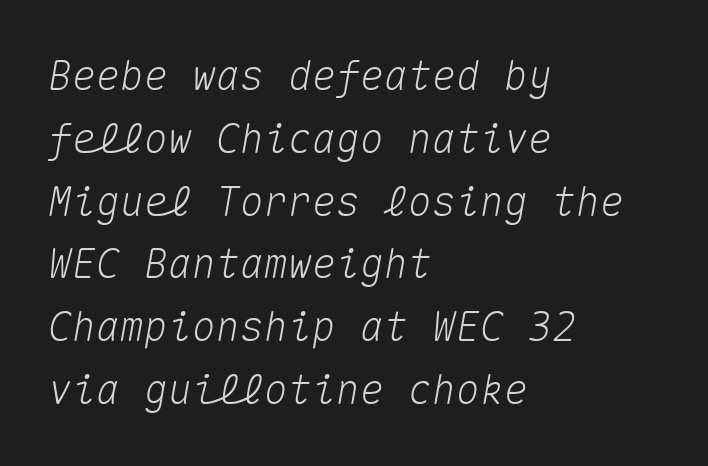
The specimen omits any rule beneath the text block's lines. The ragged edge is on the right, which tells us the setting is flush left. Nobody touched the tracking dial on this one. Interline gaps are of average width in this sample. Think of a typewriter: that constant character pitch is what you see here.
